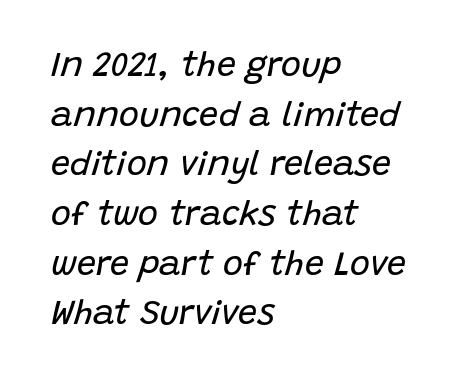
In terms of leading, this rendering sits right in the middle. There is no visible air inserted between adjacent glyphs. Spacing verdict: proportional, widths tailored to each character. A bare baseline throughout the passage. Letters have the restrained weight of plain body copy at most.
